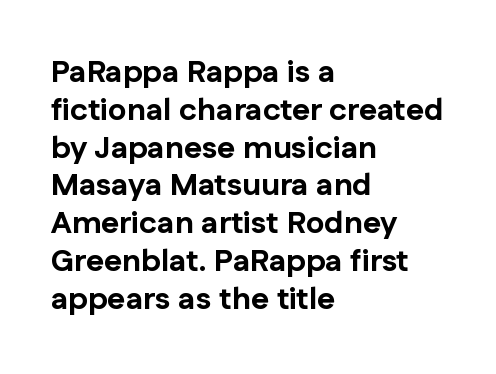
{"serif": "no", "italic": "no", "bold": "yes", "weight": "bold", "width": "normal", "stroke_contrast": "low", "x_height": "medium", "monospaced": "no", "underline": "no", "align": "left", "line_spacing_ratio": 1.22, "letter_spacing": "normal", "letter_spacing_em": 0.0, "glyph_px": 31}
